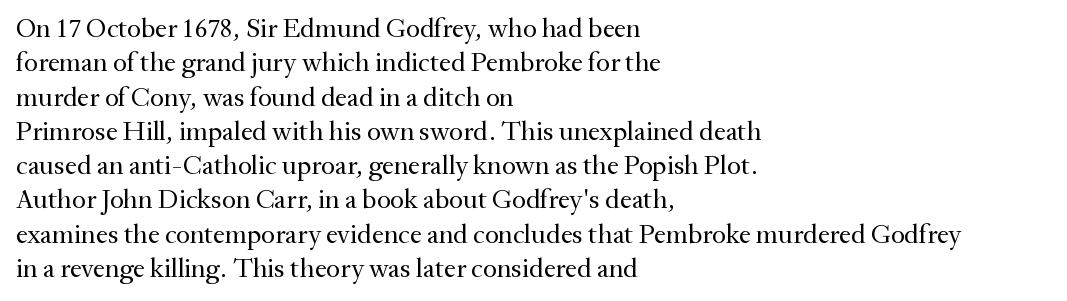
{"italic": "no", "bold": "no", "underline": "no", "align": "left", "line_spacing": "normal", "line_spacing_ratio": 1.27, "letter_spacing": "normal", "letter_spacing_em": 0.0, "glyph_px": 27}
